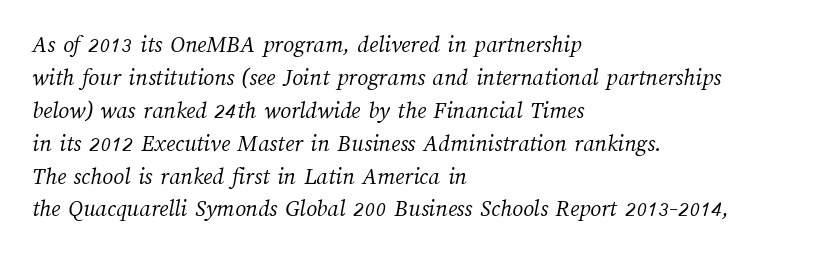
Q: Is the text bold? A: No.
Q: Is the text underlined? A: No.
Q: How is the paragraph aligned? A: Left-aligned.
Q: Is the spacing between letters normal or unusually wide? A: Normal.
Q: Is the spacing between lines tight, normal or loose? A: Normal.
